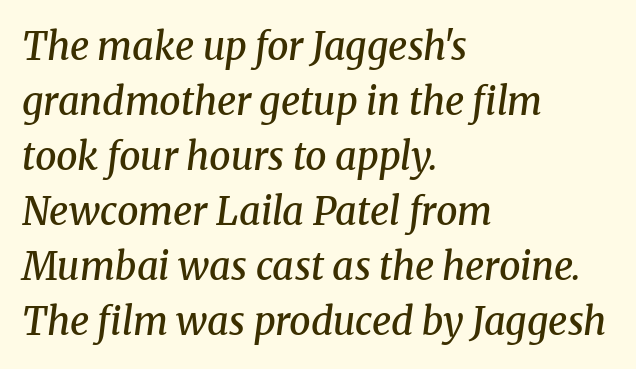
Note the varied advance widths — an 'i' is clearly narrower than an 'm'. Is the type slanted? Yes — the strokes lean at a clear angle. Each word holds together tightly as a unit, with standard inter-letter gaps. Type without underlining.
